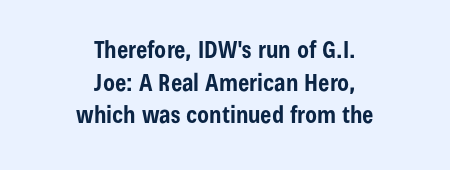
The image shows 24 px bold type, upright; set centered, normal line spacing (1.36x), normal letter spacing, not underlined.
